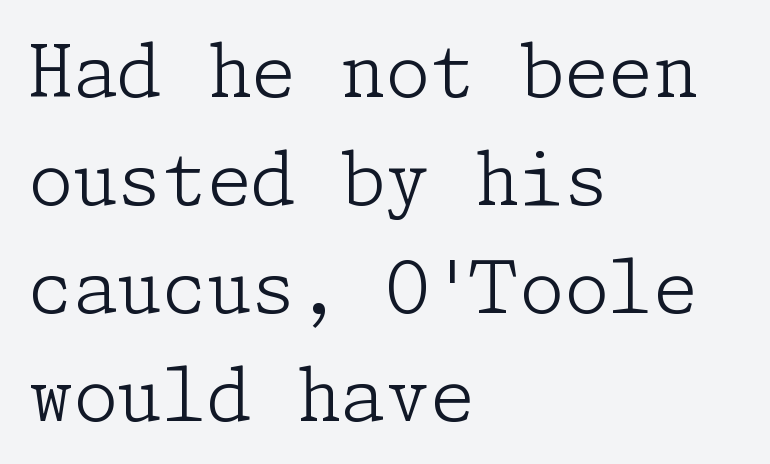
Q: Is the text bold? A: No.
Q: Is the text italic (slanted)? A: No, it is upright.
Q: Is the typeface a serif or a sans-serif typeface? A: Serif.
Q: Is the text underlined? A: No.
Q: How is the paragraph aligned? A: Left-aligned.
Q: Is the spacing between letters normal or unusually wide? A: Normal.
Q: Is the spacing between lines tight, normal or loose? A: Normal.
Q: Width (condensed, normal, or wide)? A: Normal.
Q: Stroke contrast? A: Low.
Q: x-height? A: Medium.
